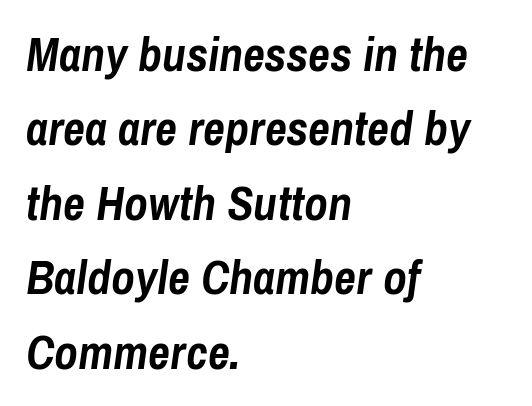
The image shows 48 px semibold, condensed type, italic (leaning right); set left-aligned, normal line spacing (1.55x), normal letter spacing, not underlined; low stroke contrast and a medium x-height.
